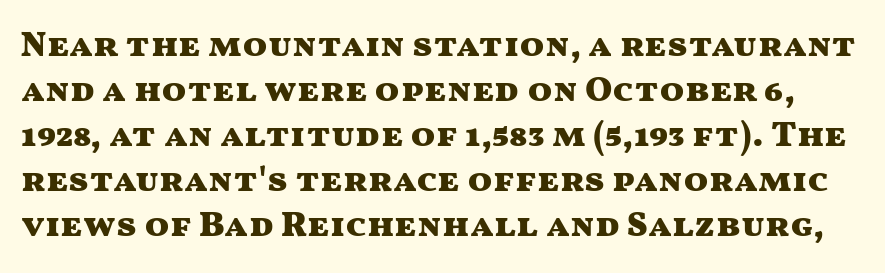
Q: Is the text bold? A: Yes.
Q: Is the text italic (slanted)? A: No, it is upright.
Q: Is the typeface a serif or a sans-serif typeface? A: Sans-serif.
Q: Is the text underlined? A: No.
Q: Is the spacing between letters normal or unusually wide? A: Normal.
Q: Is the spacing between lines tight, normal or loose? A: Normal.
Q: Width (condensed, normal, or wide)? A: Wide.
Q: Stroke contrast? A: Medium.
Q: x-height? A: Medium.
Q: Monospaced? A: No.
